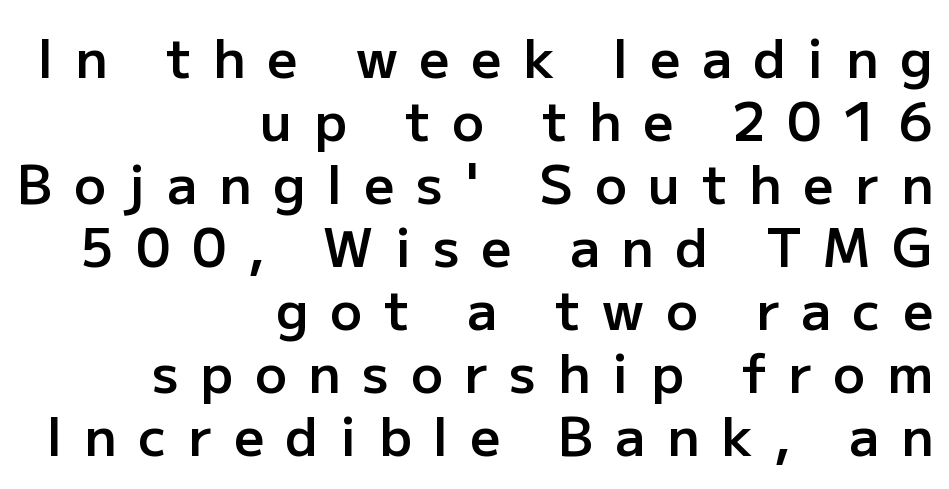
{"serif": "no", "italic": "no", "bold": "semi", "weight": "semibold", "width": "normal", "stroke_contrast": "low", "x_height": "medium", "monospaced": "no", "underline": "no", "align": "right", "line_spacing_ratio": 1.19, "letter_spacing": "wide", "letter_spacing_em": 0.41, "glyph_px": 53}
